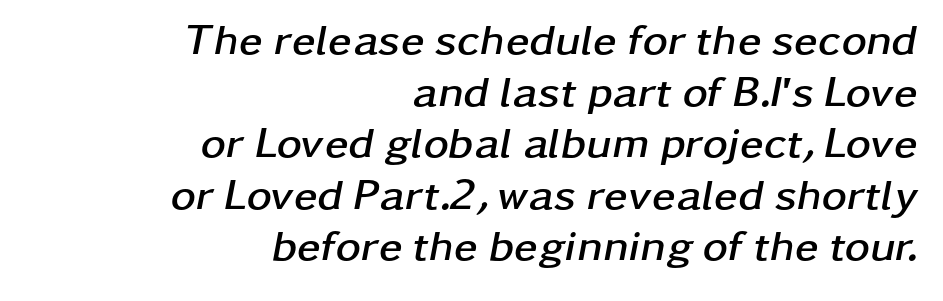
The image shows 43 px semibold, wide type, italic (leaning right); set right-aligned, line spacing 1.2x, normal letter spacing, not underlined; low stroke contrast and a medium x-height.
